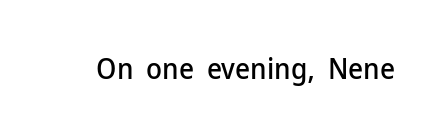
The image shows 29 px sans-serif type, upright; set normal letter spacing, not underlined; low stroke contrast and a medium x-height.
